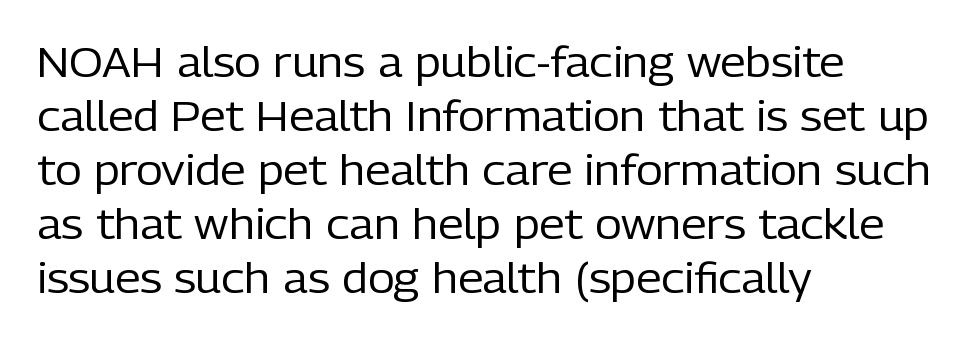
{"serif": "no", "italic": "no", "bold": "no", "weight": "regular", "width": "normal", "stroke_contrast": "low", "x_height": "medium", "monospaced": "no", "underline": "no", "align": "left", "line_spacing": "normal", "line_spacing_ratio": 1.32, "letter_spacing": "normal", "letter_spacing_em": 0.0, "glyph_px": 41}
